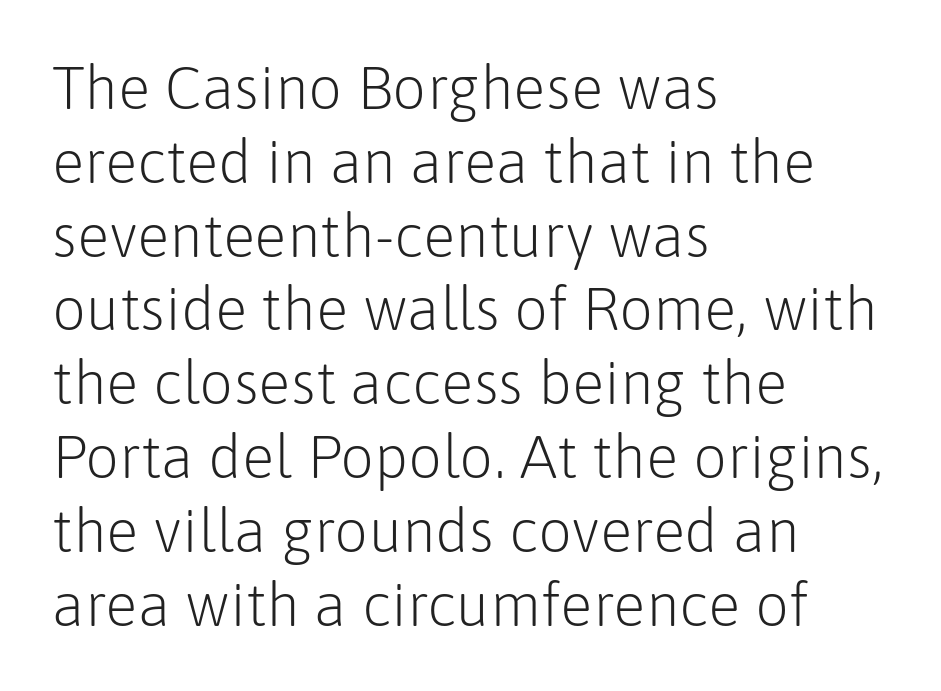
Q: Is the text bold? A: No.
Q: Is the text italic (slanted)? A: No, it is upright.
Q: Is the typeface a serif or a sans-serif typeface? A: Sans-serif.
Q: Is the text underlined? A: No.
Q: How is the paragraph aligned? A: Left-aligned.
Q: Is the spacing between letters normal or unusually wide? A: Normal.
Q: Width (condensed, normal, or wide)? A: Normal.
Q: Stroke contrast? A: Low.
Q: x-height? A: Medium.
Q: Monospaced? A: No.
